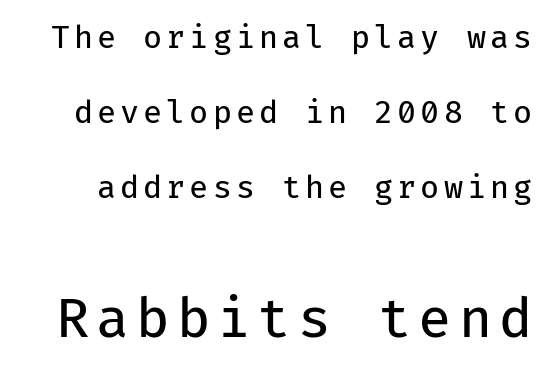
The image shows 54 px regular-weight sans-serif type, upright, monospaced; set loose line spacing (2.42x), not underlined; the second (bottom) block is 1.74x larger; low stroke contrast and a medium x-height.
